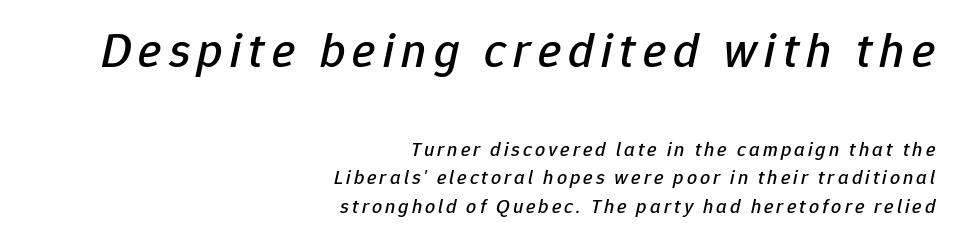
{"italic": "yes", "lean": "right", "slant_degrees": 12, "width": "normal", "stroke_contrast": "low", "x_height": "medium", "monospaced": "no", "underline": "no", "align": "right", "line_spacing": "normal", "line_spacing_ratio": 1.42, "larger_block": "first", "size_ratio": 2.45, "glyph_px": 49}
